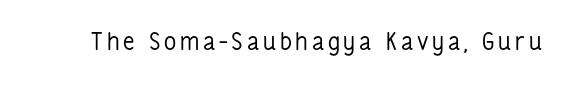
The image shows 24 px text type, upright; set not underlined.
